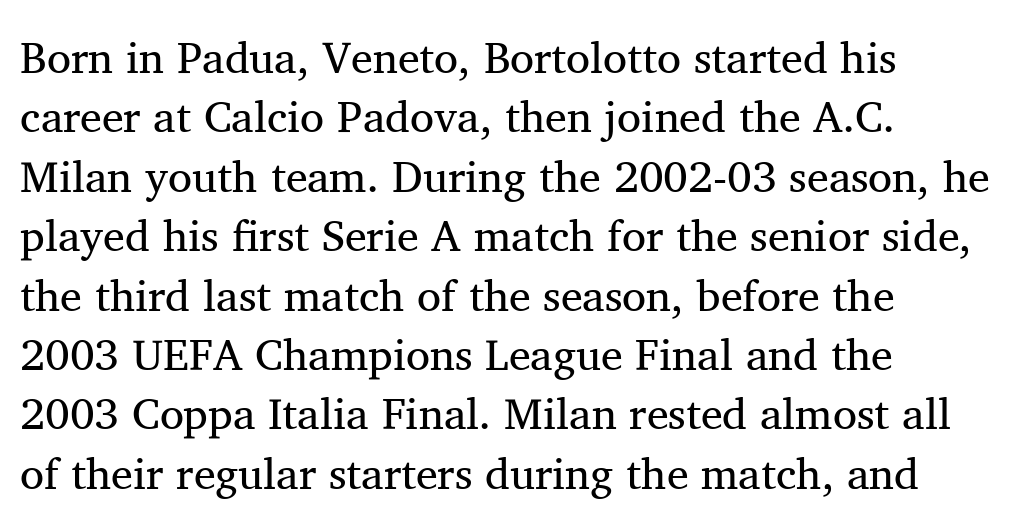
Q: Is the text bold? A: No.
Q: Is the text italic (slanted)? A: No, it is upright.
Q: Is the typeface a serif or a sans-serif typeface? A: Serif.
Q: Is the text underlined? A: No.
Q: How is the paragraph aligned? A: Left-aligned.
Q: Is the spacing between letters normal or unusually wide? A: Normal.
Q: Is the spacing between lines tight, normal or loose? A: Normal.
Q: Width (condensed, normal, or wide)? A: Normal.
Q: Stroke contrast? A: Medium.
Q: x-height? A: Medium.
Q: Monospaced? A: No.
